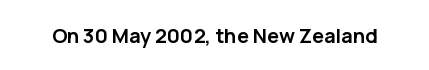
Q: Is the text bold? A: Yes.
Q: Is the text italic (slanted)? A: No, it is upright.
Q: Is the text underlined? A: No.
Q: Is the spacing between letters normal or unusually wide? A: Normal.
